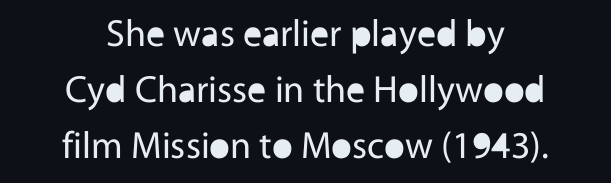
{"serif": "no", "italic": "no", "bold": "no", "weight": "regular", "width": "normal", "x_height": "medium", "monospaced": "no", "underline": "no", "align": "center", "line_spacing": "normal", "line_spacing_ratio": 1.48, "letter_spacing": "normal", "letter_spacing_em": 0.0, "glyph_px": 38}
